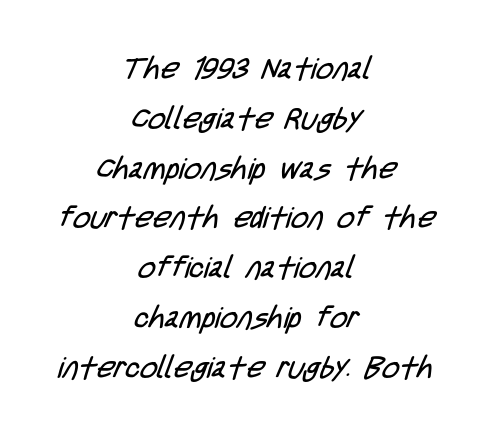
The image shows 30 px regular-weight, condensed sans-serif type; set centered, normal line spacing (1.66x), normal letter spacing, not underlined; low stroke contrast and a large x-height.
